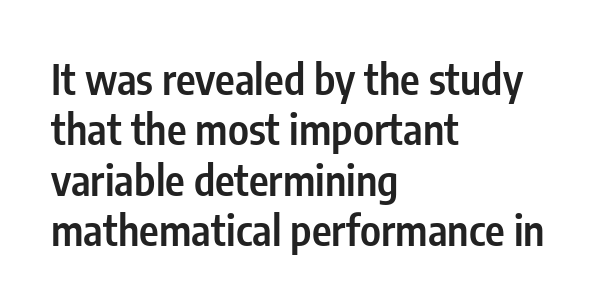
Q: Is the text bold? A: Semi-bold.
Q: Is the text italic (slanted)? A: No, it is upright.
Q: Is the typeface a serif or a sans-serif typeface? A: Sans-serif.
Q: Is the text underlined? A: No.
Q: How is the paragraph aligned? A: Left-aligned.
Q: Is the spacing between letters normal or unusually wide? A: Normal.
Q: Width (condensed, normal, or wide)? A: Condensed.
Q: Stroke contrast? A: Low.
Q: x-height? A: Medium.
Q: Monospaced? A: No.
